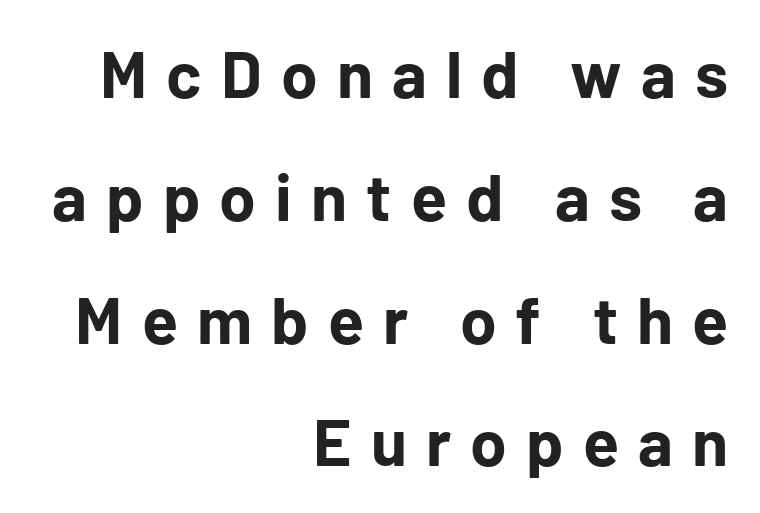
{"serif": "no", "italic": "no", "bold": "yes", "weight": "bold", "width": "normal", "stroke_contrast": "low", "x_height": "medium", "monospaced": "no", "underline": "no", "align": "right", "line_spacing_ratio": 1.86, "letter_spacing": "wide", "letter_spacing_em": 0.29, "glyph_px": 66}
